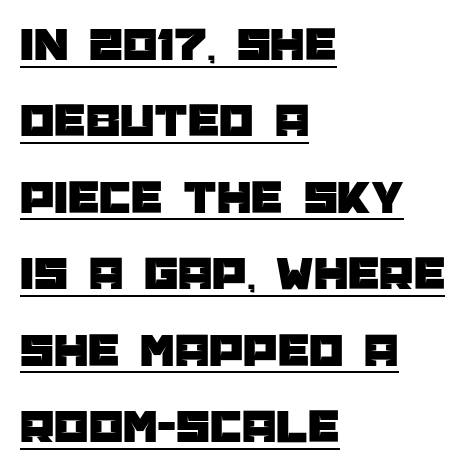
Q: Is the text italic (slanted)? A: No, it is upright.
Q: Is the typeface a serif or a sans-serif typeface? A: Sans-serif.
Q: Is the text underlined? A: Yes.
Q: How is the paragraph aligned? A: Left-aligned.
Q: Is the spacing between letters normal or unusually wide? A: Normal.
Q: Is the spacing between lines tight, normal or loose? A: Normal.
Q: Width (condensed, normal, or wide)? A: Normal.
Q: Stroke contrast? A: Low.
Q: x-height? A: Large.
Q: Monospaced? A: No.
